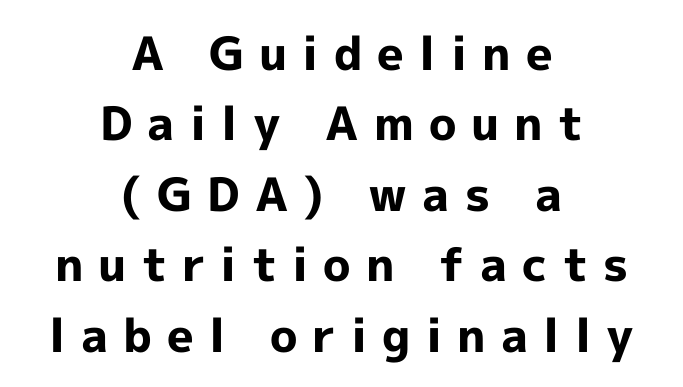
The image shows 46 px bold sans-serif type, upright; set centered, normal line spacing (1.53x), unusually wide letter spacing (+0.33 em), not underlined; a medium x-height.
